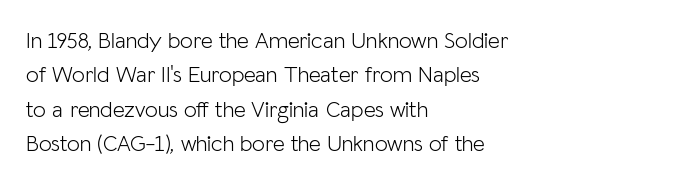
Q: Is the text bold? A: No.
Q: Is the text italic (slanted)? A: No, it is upright.
Q: Is the text underlined? A: No.
Q: How is the paragraph aligned? A: Left-aligned.
Q: Is the spacing between letters normal or unusually wide? A: Normal.
Q: Is the spacing between lines tight, normal or loose? A: Normal.
